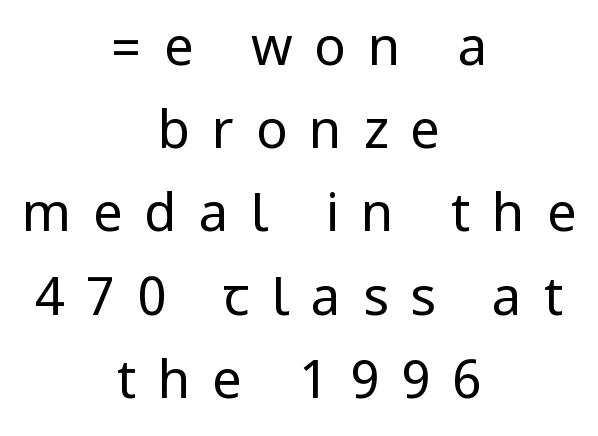
{"serif": "no", "italic": "no", "bold": "no", "weight": "regular", "width": "condensed", "stroke_contrast": "low", "underline": "no", "align": "center", "line_spacing": "normal", "line_spacing_ratio": 1.57, "letter_spacing": "wide", "letter_spacing_em": 0.41, "glyph_px": 53}
